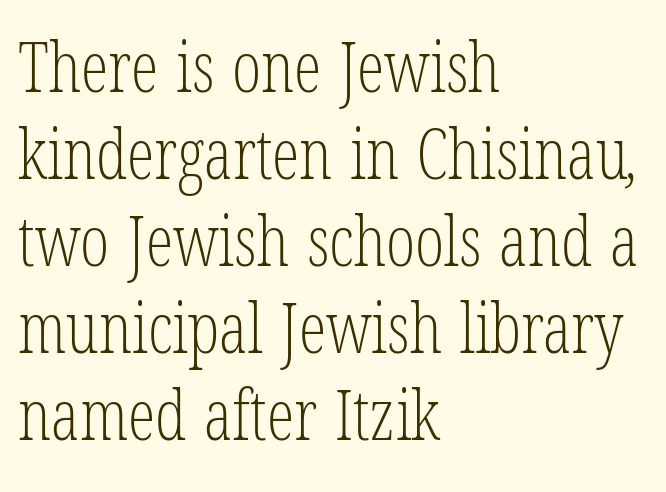
{"serif": "yes", "bold": "no", "weight": "light", "width": "condensed", "stroke_contrast": "low", "x_height": "medium", "monospaced": "no", "underline": "no", "align": "left", "line_spacing": "normal", "line_spacing_ratio": 1.26, "letter_spacing": "normal", "letter_spacing_em": 0.0, "glyph_px": 69}
